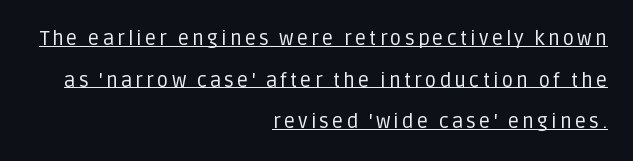
{"italic": "no", "bold": "no", "underline": "yes", "align": "right", "line_spacing": "loose", "line_spacing_ratio": 2.08, "glyph_px": 20}
